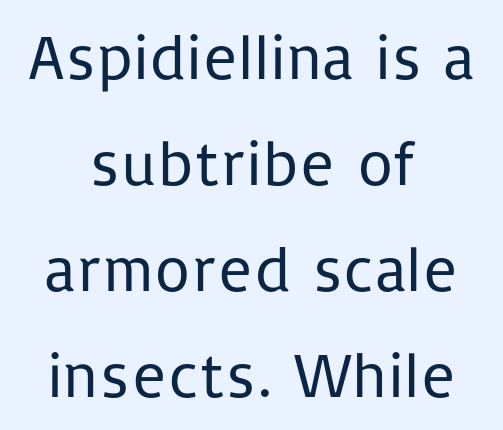
Q: Is the text bold? A: No.
Q: Is the text italic (slanted)? A: No, it is upright.
Q: Is the typeface a serif or a sans-serif typeface? A: Sans-serif.
Q: Is the text underlined? A: No.
Q: How is the paragraph aligned? A: Centered.
Q: Is the spacing between letters normal or unusually wide? A: Normal.
Q: Is the spacing between lines tight, normal or loose? A: Normal.
Q: Width (condensed, normal, or wide)? A: Normal.
Q: Stroke contrast? A: Low.
Q: x-height? A: Medium.
Q: Monospaced? A: No.
